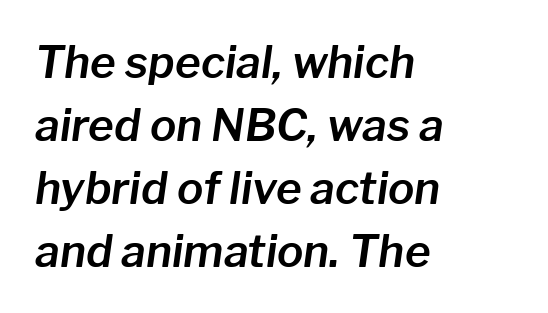
The rendering uses natural spacing where letterforms have individual widths. Yep, that's italic — everything's leaning. Line spacing here is normal. Which margin do the lines hug? The left one — the right edge is uneven. The words here are not underlined. How are the letters spaced? Ordinarily, with no added tracking.
